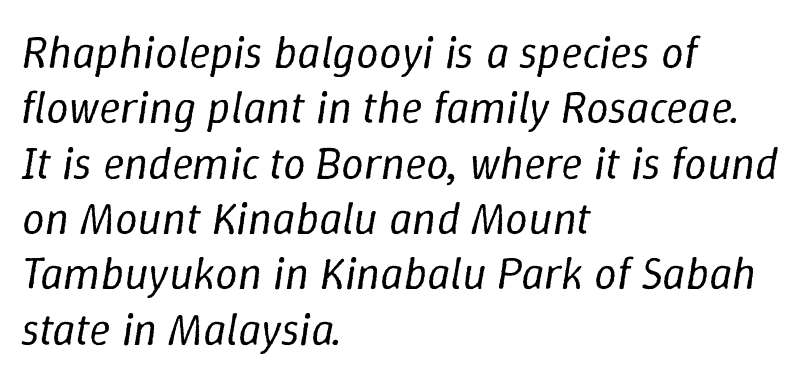
The letterforms sit shoulder to shoulder at normal distance. Each letter keeps its own natural width here, so spacing adapts to shape. The passage is arranged the way most books set body copy — flush left. Type without underlining.
